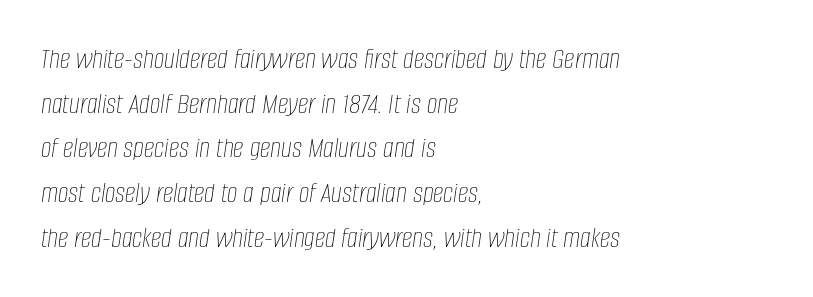
{"italic": "yes", "lean": "right", "slant_degrees": 8, "bold": "no", "weight": "thin", "width": "condensed", "stroke_contrast": "low", "x_height": "large", "monospaced": "no", "underline": "no", "align": "left", "line_spacing": "normal", "line_spacing_ratio": 1.49, "letter_spacing": "normal", "letter_spacing_em": 0.0, "glyph_px": 30}
